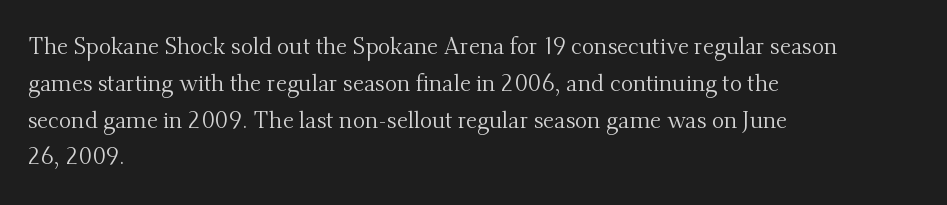
{"italic": "no", "bold": "no", "underline": "no", "align": "left", "line_spacing": "normal", "line_spacing_ratio": 1.6, "letter_spacing": "normal", "letter_spacing_em": 0.0, "glyph_px": 23}
